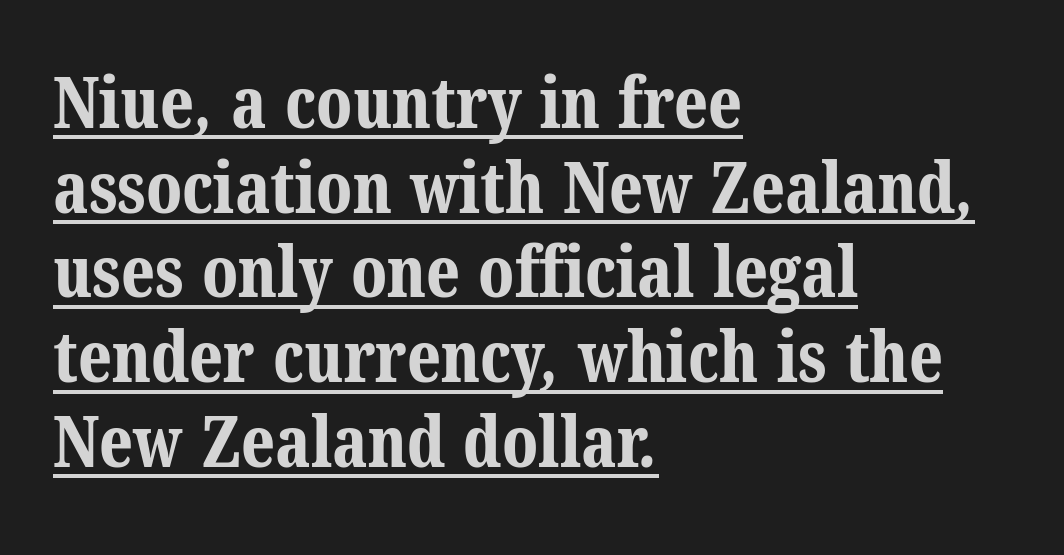
The image shows 70 px bold serif type; set left-aligned, line spacing 1.21x, normal letter spacing, underlined; medium stroke contrast and a medium x-height.
